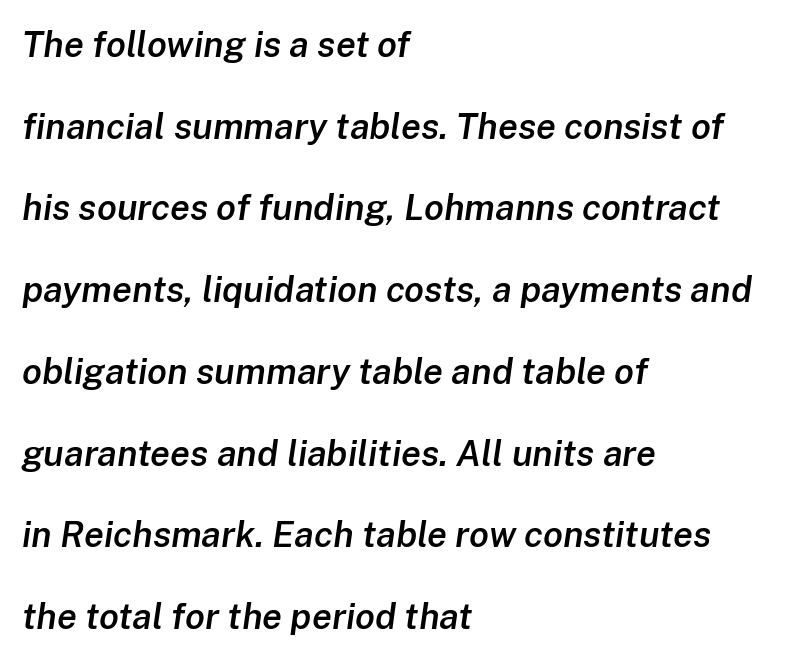
The image shows 36 px semibold type, italic (leaning right); set left-aligned, loose line spacing (2.27x), normal letter spacing, not underlined; low stroke contrast and a medium x-height.
